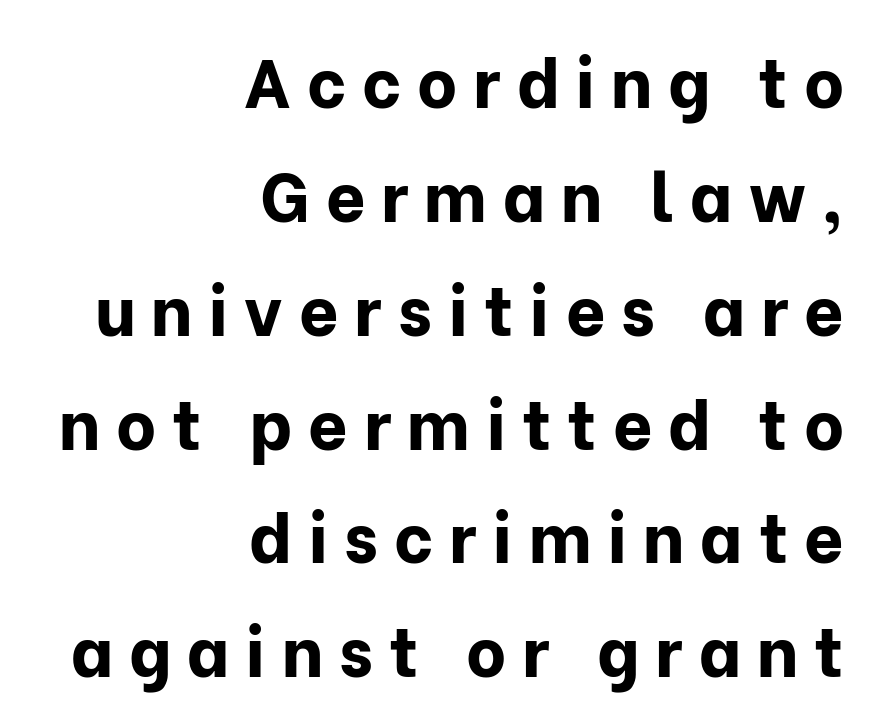
{"serif": "no", "italic": "no", "bold": "yes", "weight": "bold", "width": "normal", "stroke_contrast": "low", "x_height": "medium", "monospaced": "no", "underline": "no", "align": "right", "line_spacing": "normal", "line_spacing_ratio": 1.65, "letter_spacing": "wide", "letter_spacing_em": 0.23, "glyph_px": 69}
